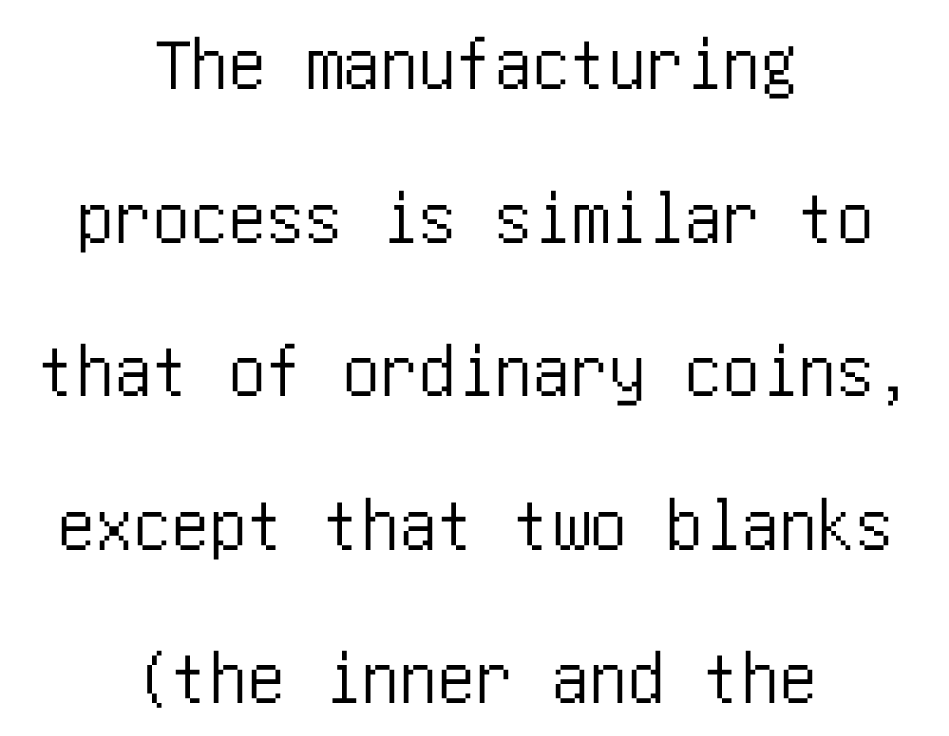
Q: Is the text italic (slanted)? A: No, it is upright.
Q: Is the typeface a serif or a sans-serif typeface? A: Sans-serif.
Q: Is the text underlined? A: No.
Q: How is the paragraph aligned? A: Centered.
Q: Is the spacing between letters normal or unusually wide? A: Normal.
Q: Is the spacing between lines tight, normal or loose? A: Loose.
Q: Width (condensed, normal, or wide)? A: Condensed.
Q: Stroke contrast? A: Low.
Q: x-height? A: Large.
